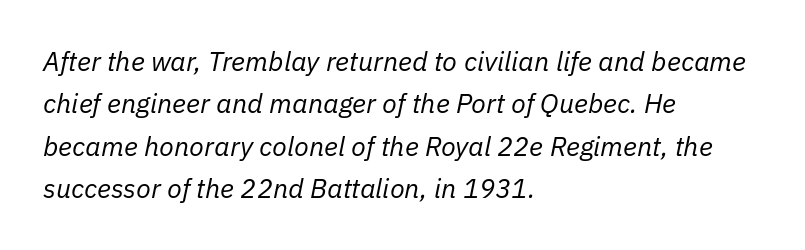
{"italic": "yes", "lean": "right", "slant_degrees": 11, "bold": "no", "underline": "no", "align": "left", "line_spacing": "normal", "line_spacing_ratio": 1.57, "letter_spacing": "normal", "letter_spacing_em": 0.0, "glyph_px": 27}
